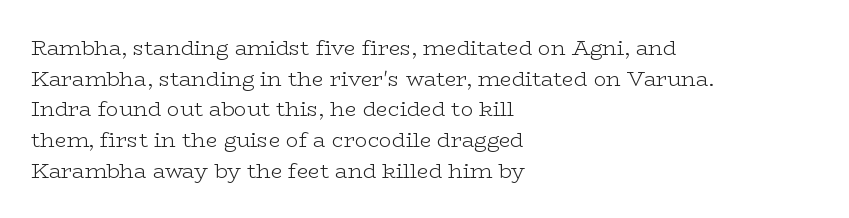
{"italic": "no", "bold": "no", "underline": "no", "align": "left", "line_spacing": "normal", "line_spacing_ratio": 1.46, "letter_spacing": "normal", "letter_spacing_em": 0.0, "glyph_px": 21}
